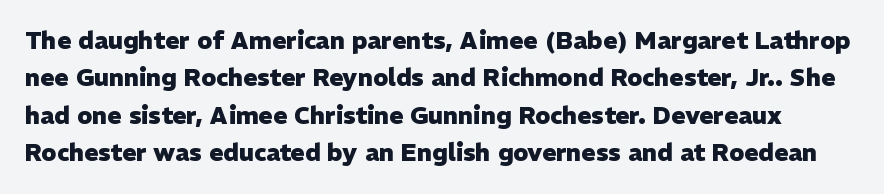
{"italic": "no", "bold": "yes", "underline": "no", "line_spacing": "normal", "line_spacing_ratio": 1.56, "letter_spacing": "normal", "letter_spacing_em": 0.0, "glyph_px": 24}
